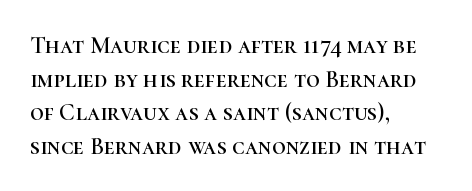
Leading matches the norm, producing a regular column. Every stem runs plumb, perpendicular to the baseline. Underline: absent. In CSS terms this would be text-align: left. Here the glyphs are tracked normally, forming tight word shapes.
